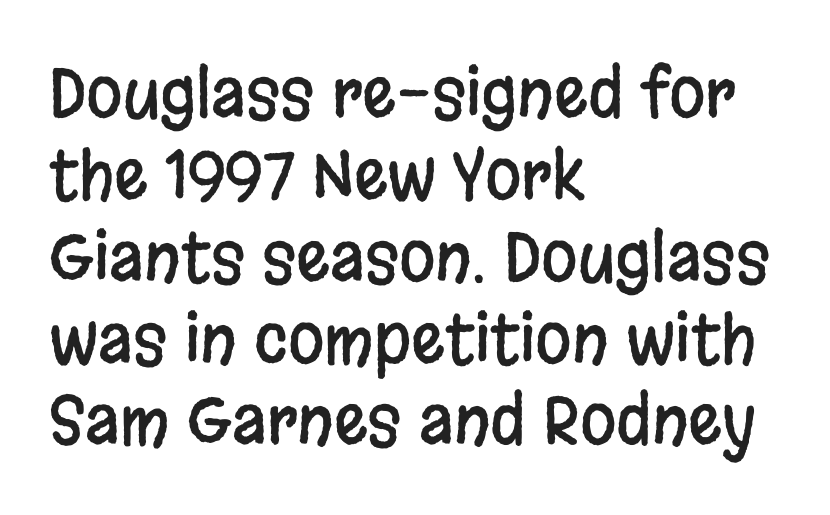
Q: Is the text italic (slanted)? A: No, it is upright.
Q: Is the typeface a serif or a sans-serif typeface? A: Sans-serif.
Q: Is the text underlined? A: No.
Q: How is the paragraph aligned? A: Left-aligned.
Q: Is the spacing between letters normal or unusually wide? A: Normal.
Q: Width (condensed, normal, or wide)? A: Condensed.
Q: Stroke contrast? A: Low.
Q: x-height? A: Large.
Q: Monospaced? A: No.
